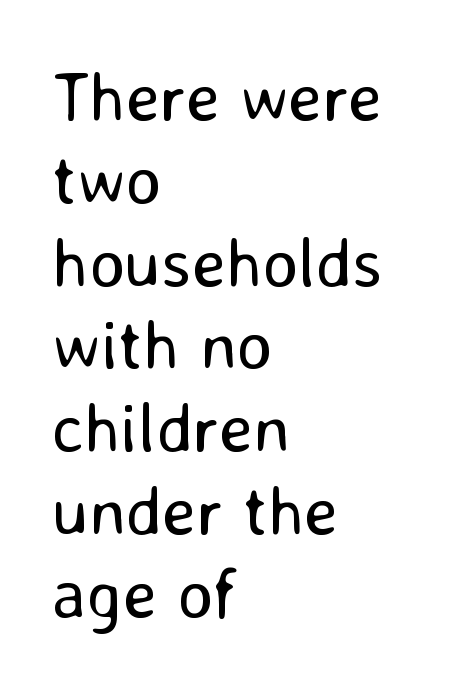
The letters look calm and open, with moderate or lighter stems. The zone under the glyphs is completely vacant. The letterforms sit shoulder to shoulder at normal distance. These lines stack with their left ends in a neat column. Posture: straight, roman, zero tilt. Each letter's strokes conclude bluntly, with no projecting serifs.
